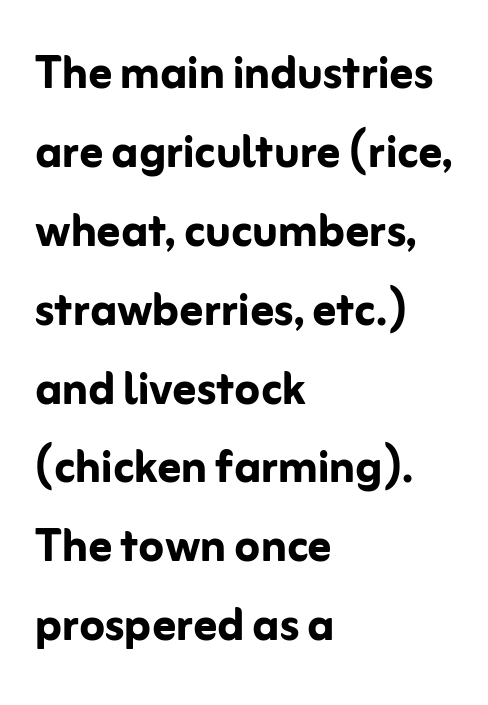
Look at the stroke-to-counter ratio: heavy, a bold. Nope, not italic — everything's standing straight. Look at the tracking — it's just the regular setting, nothing added. Honestly, there is no underline to notice here at all. Interline gaps are of average width in this sample. Regarding serifs, this sample does without them.
